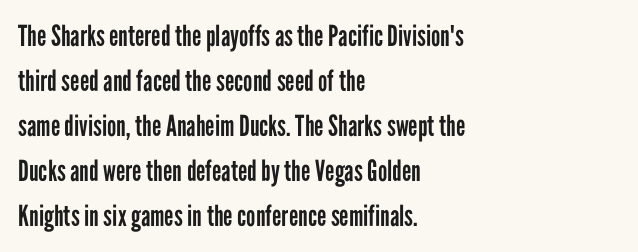
Rule under the text: the space is simply empty. Character widths vary here, with narrow letters taking less room than wide ones. Bold? No — there's no thickening of the strokes. The axis of the letterforms is exactly vertical.
